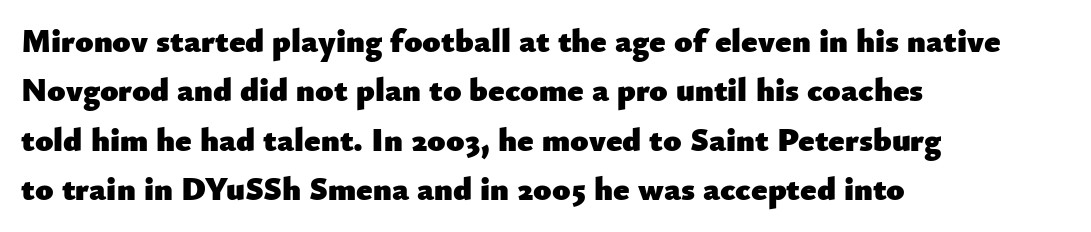
{"serif": "no", "italic": "no", "bold": "yes", "weight": "heavy", "width": "normal", "stroke_contrast": "low", "x_height": "small", "monospaced": "no", "underline": "no", "align": "left", "line_spacing": "normal", "line_spacing_ratio": 1.5, "letter_spacing": "normal", "letter_spacing_em": 0.0, "glyph_px": 33}
